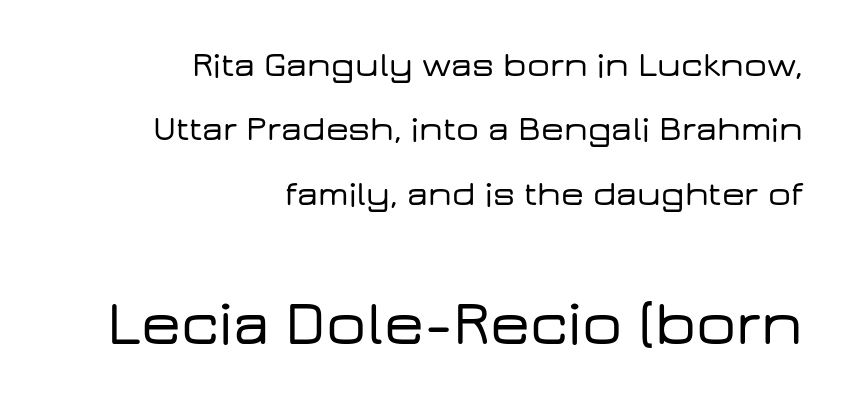
{"serif": "no", "italic": "no", "width": "wide", "stroke_contrast": "low", "x_height": "medium", "monospaced": "no", "underline": "no", "align": "right", "line_spacing_ratio": 1.79, "letter_spacing": "normal", "letter_spacing_em": 0.0, "larger_block": "second", "size_ratio": 1.75, "glyph_px": 63}
